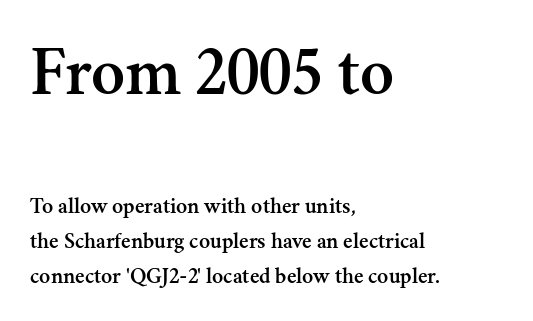
{"serif": "yes", "italic": "no", "width": "normal", "stroke_contrast": "medium", "x_height": "small", "monospaced": "no", "underline": "no", "align": "left", "line_spacing": "normal", "line_spacing_ratio": 1.52, "letter_spacing": "normal", "letter_spacing_em": 0.0, "larger_block": "first", "size_ratio": 3.04, "glyph_px": 70}
